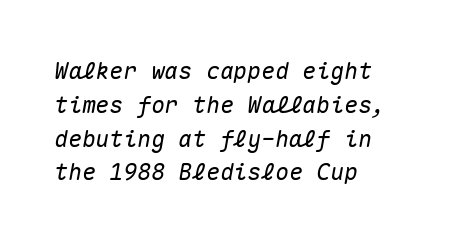
{"italic": "yes", "lean": "right", "slant_degrees": 10, "underline": "no", "align": "left", "line_spacing": "normal", "line_spacing_ratio": 1.47, "letter_spacing": "normal", "letter_spacing_em": 0.0, "glyph_px": 23}
